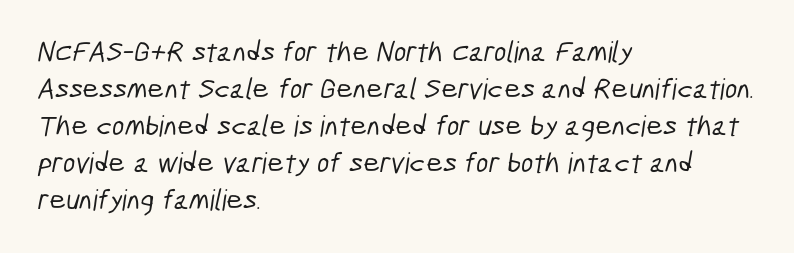
Line starts are locked; line ends wander. Character widths vary here, with narrow letters taking less room than wide ones. Inter-character spacing is left at the font's built-in metrics. Each row of text sits above clean, open space. Does the type have serifs? No, each stem ends abruptly. Horizontal bands of white between lines are of average thickness.
